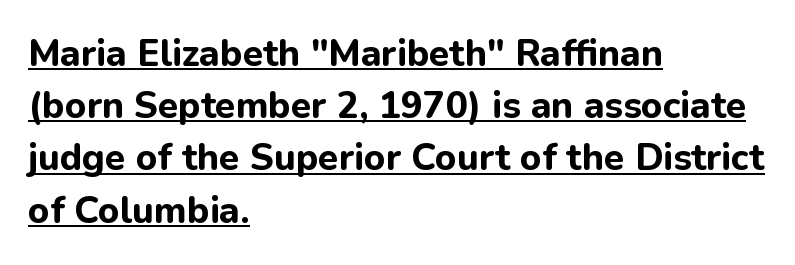
The image shows 37 px bold sans-serif type, upright; set left-aligned, normal line spacing (1.41x), normal letter spacing, underlined; low stroke contrast and a medium x-height.
